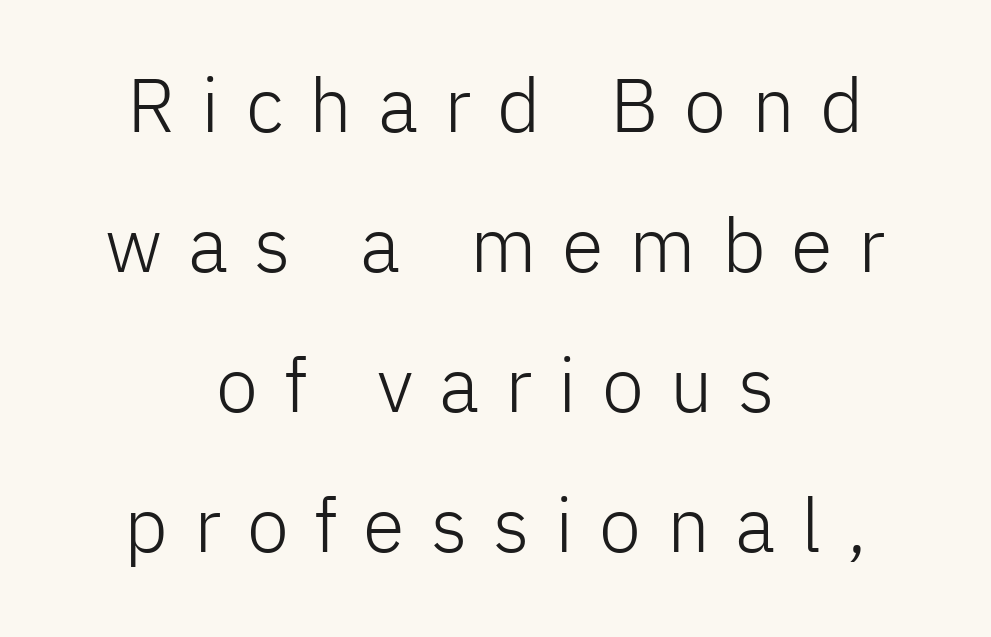
The image shows 76 px light sans-serif type, upright; set centered, line spacing 1.84x, unusually wide letter spacing (+0.34 em), not underlined; low stroke contrast and a medium x-height.
